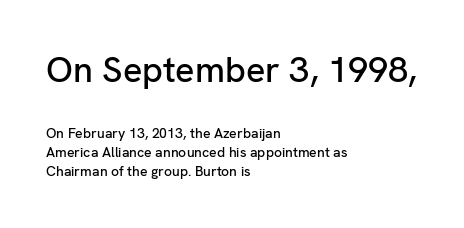
The image shows 36 px sans-serif type, upright; set left-aligned, normal line spacing (1.37x), normal letter spacing, not underlined; the first (top) block is 2.57x larger; low stroke contrast and a medium x-height.
